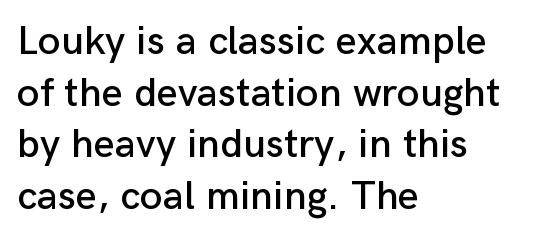
The image shows 41 px sans-serif type, upright; set left-aligned, normal line spacing (1.26x), normal letter spacing, not underlined; low stroke contrast and a medium x-height.
